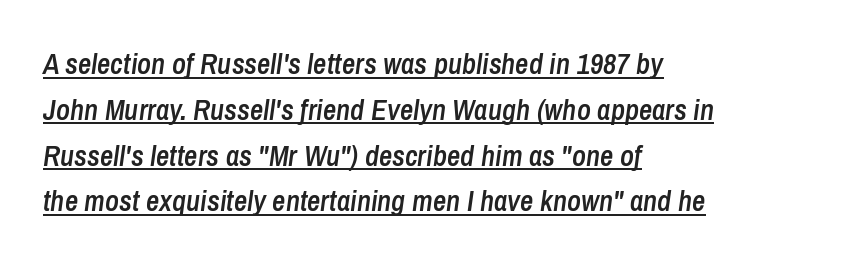
{"italic": "yes", "lean": "right", "slant_degrees": 8, "bold": "semi", "weight": "semibold", "width": "condensed", "stroke_contrast": "low", "x_height": "medium", "monospaced": "no", "underline": "yes", "align": "left", "line_spacing": "normal", "line_spacing_ratio": 1.58, "letter_spacing": "normal", "letter_spacing_em": 0.0, "glyph_px": 29}
